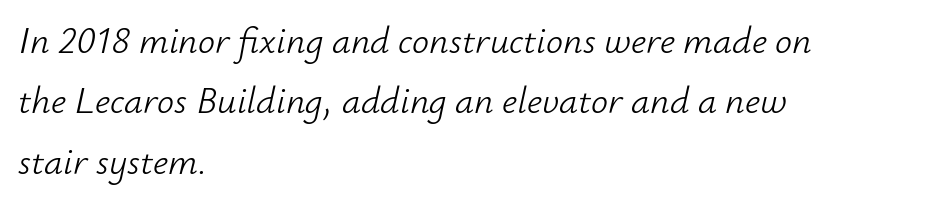
The image shows 38 px light type, italic (leaning right); set left-aligned, normal line spacing (1.59x), normal letter spacing, not underlined; low stroke contrast and a small x-height.
